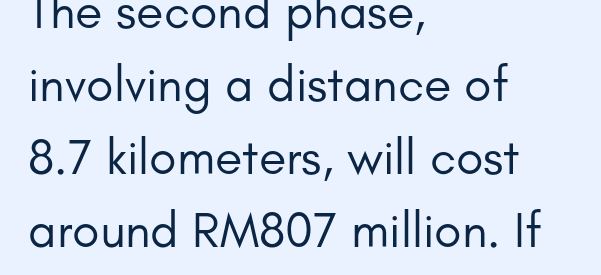
The image shows 50 px regular-weight sans-serif type, upright; set left-aligned, normal line spacing (1.46x), normal letter spacing, not underlined; low stroke contrast and a small x-height.
